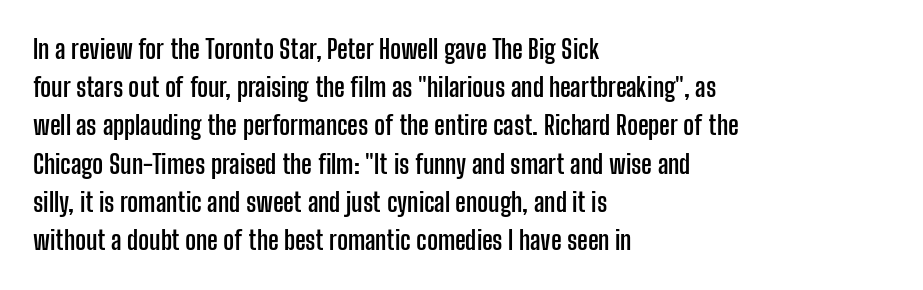
The image shows 26 px bold type, upright; set left-aligned, normal line spacing (1.47x), normal letter spacing, not underlined.
